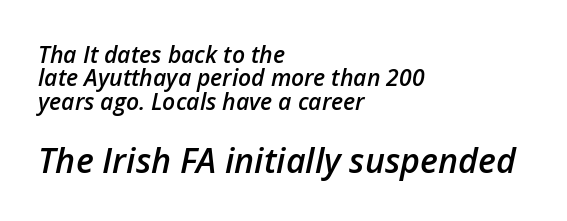
The image shows 34 px semibold type, italic (leaning right); set left-aligned, tight line spacing (1.02x), normal letter spacing, not underlined; the second (bottom) block is 1.48x larger; low stroke contrast and a medium x-height.
